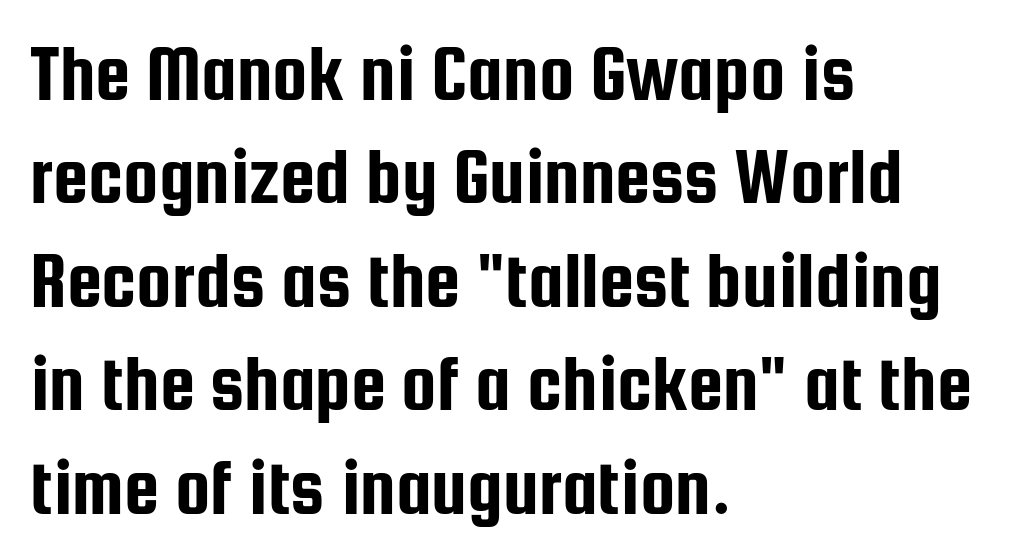
The letters stand straight up with perfectly vertical stems. This is sans-serif lettering, the kind often seen on screens and signage. These lines are rendered in a variable-pitch font. Letter spacing: default.
